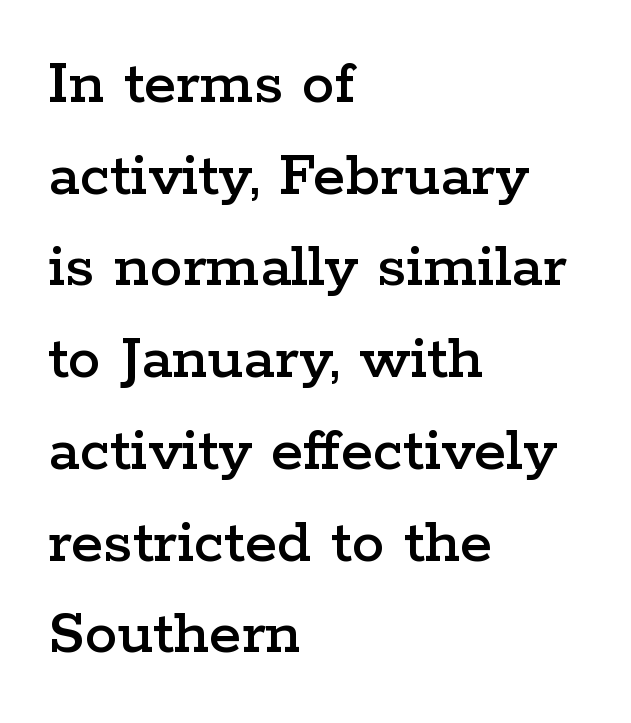
Unmarked baselines from the first word to the last. Character widths vary here, with narrow letters taking less room than wide ones. Caption: multi-line text, flush left, ragged right. The rendering keeps characters at their native spacing. Unlike a clean sans, this face finishes its strokes with serifs.
